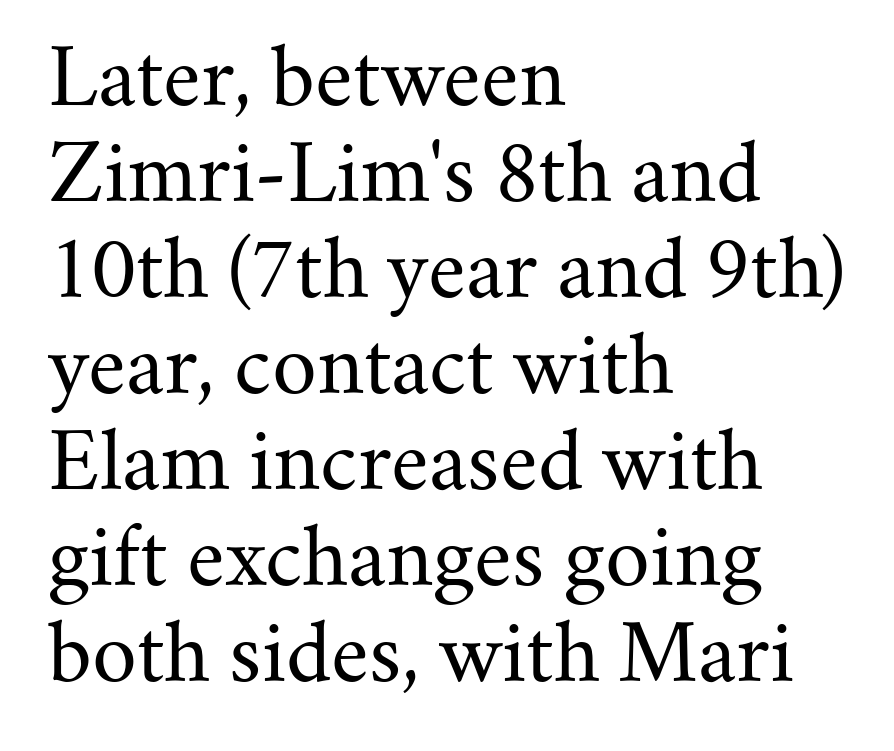
Stroke mass is kept to a normal reading level or below. Just letters on the line, the space beneath them empty. The passage shown is typeset with a serif family. No italicization has been applied; the sample stays upright. Layout note: lines flush left. Varying glyph widths throughout — classic text-font behaviour.
